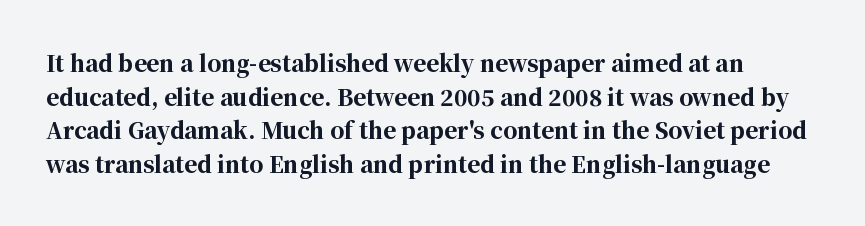
{"italic": "no", "bold": "yes", "underline": "no", "line_spacing": "normal", "line_spacing_ratio": 1.53, "letter_spacing": "normal", "letter_spacing_em": 0.0, "glyph_px": 22}
